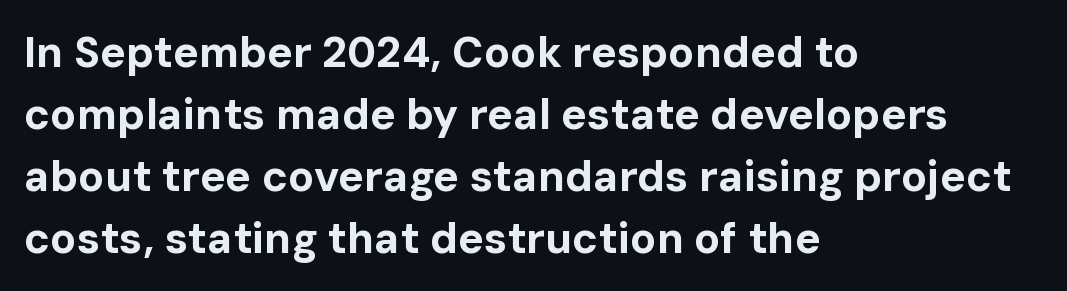
{"serif": "no", "italic": "no", "bold": "yes", "weight": "bold", "width": "normal", "stroke_contrast": "low", "x_height": "medium", "monospaced": "no", "underline": "no", "align": "left", "line_spacing": "normal", "line_spacing_ratio": 1.44, "letter_spacing": "normal", "letter_spacing_em": 0.0, "glyph_px": 43}
